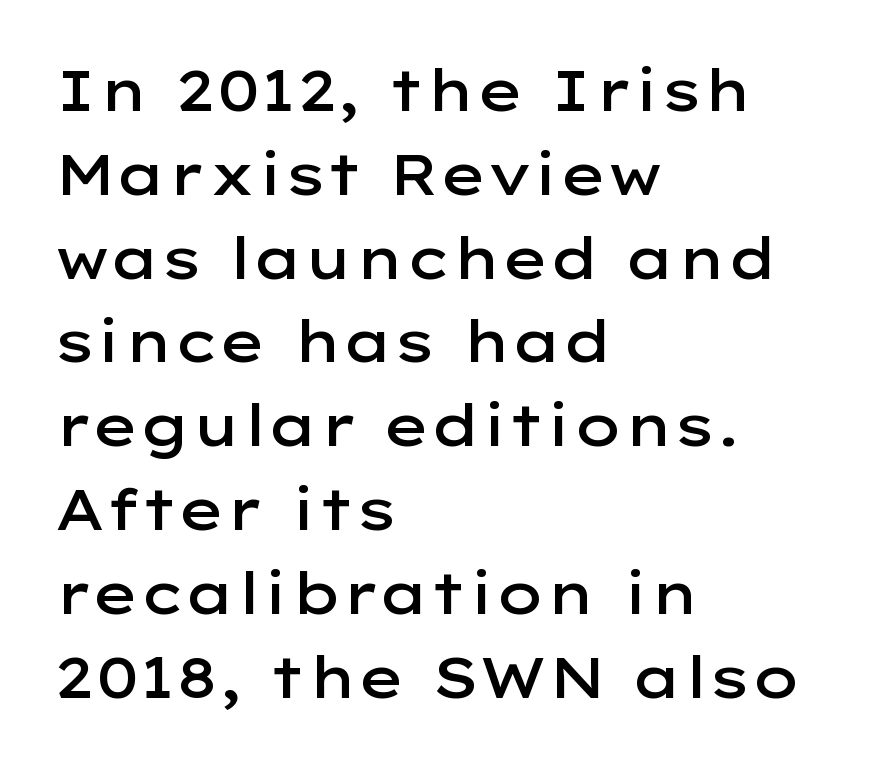
Q: Is the text bold? A: Semi-bold.
Q: Is the text italic (slanted)? A: No, it is upright.
Q: Is the typeface a serif or a sans-serif typeface? A: Sans-serif.
Q: Is the text underlined? A: No.
Q: How is the paragraph aligned? A: Left-aligned.
Q: Is the spacing between letters normal or unusually wide? A: Normal.
Q: Is the spacing between lines tight, normal or loose? A: Normal.
Q: Width (condensed, normal, or wide)? A: Wide.
Q: Stroke contrast? A: Low.
Q: x-height? A: Medium.
Q: Monospaced? A: No.
